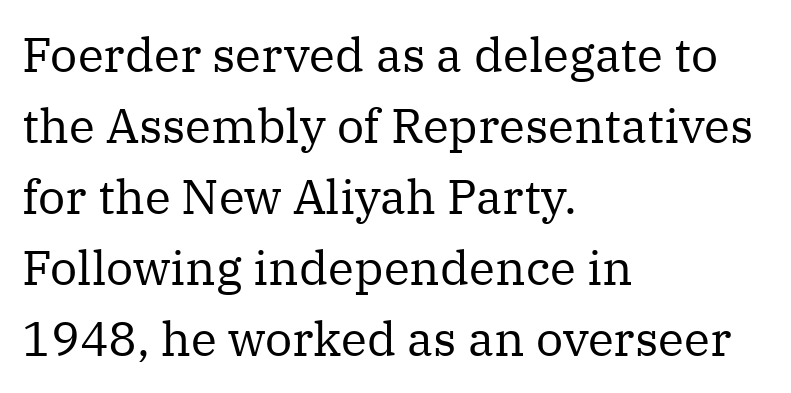
The image shows 48 px regular-weight serif type, upright; set left-aligned, normal line spacing (1.48x), normal letter spacing, not underlined; medium stroke contrast and a medium x-height.
